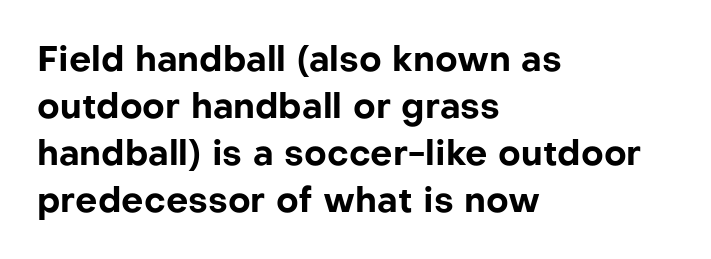
The image shows 35 px bold sans-serif type, upright; set left-aligned, normal line spacing (1.34x), normal letter spacing, not underlined; low stroke contrast and a medium x-height.
